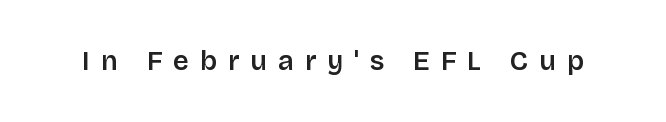
The image shows 27 px text type, upright; set unusually wide letter spacing (+0.41 em), not underlined.
